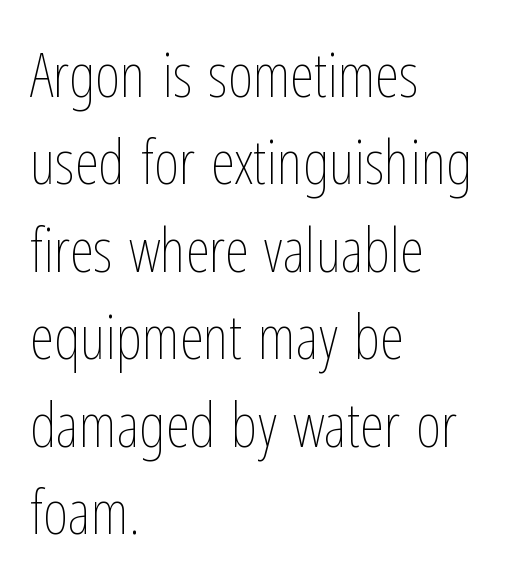
{"italic": "no", "bold": "no", "weight": "thin", "width": "condensed", "stroke_contrast": "low", "x_height": "medium", "monospaced": "no", "underline": "no", "align": "left", "line_spacing": "normal", "line_spacing_ratio": 1.41, "letter_spacing": "normal", "letter_spacing_em": 0.0, "glyph_px": 62}
